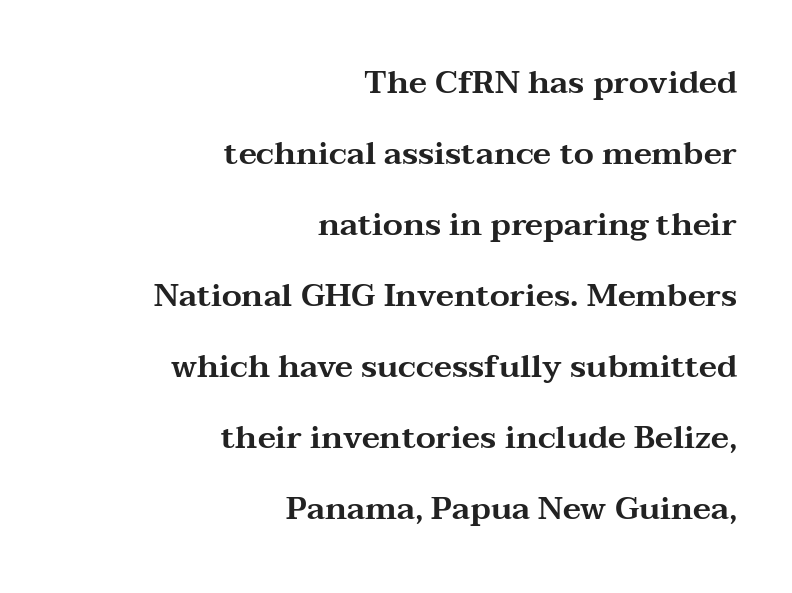
{"serif": "yes", "italic": "no", "width": "wide", "stroke_contrast": "medium", "x_height": "medium", "monospaced": "no", "underline": "no", "align": "right", "line_spacing": "loose", "line_spacing_ratio": 2.22, "letter_spacing": "normal", "letter_spacing_em": 0.0, "glyph_px": 32}
